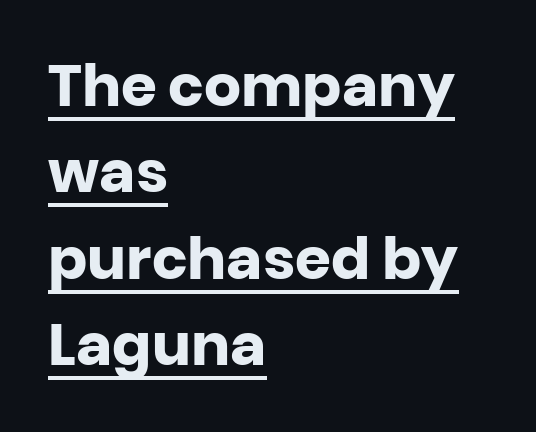
Q: Is the text bold? A: Yes.
Q: Is the text italic (slanted)? A: No, it is upright.
Q: Is the typeface a serif or a sans-serif typeface? A: Sans-serif.
Q: Is the text underlined? A: Yes.
Q: How is the paragraph aligned? A: Left-aligned.
Q: Is the spacing between letters normal or unusually wide? A: Normal.
Q: Is the spacing between lines tight, normal or loose? A: Normal.
Q: Width (condensed, normal, or wide)? A: Normal.
Q: Stroke contrast? A: Low.
Q: x-height? A: Large.
Q: Monospaced? A: No.
